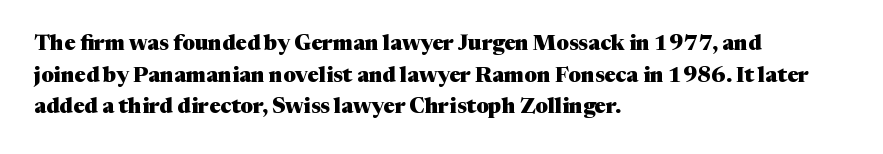
{"italic": "no", "bold": "yes", "underline": "no", "align": "left", "line_spacing": "normal", "line_spacing_ratio": 1.51, "letter_spacing": "normal", "letter_spacing_em": 0.0, "glyph_px": 21}
